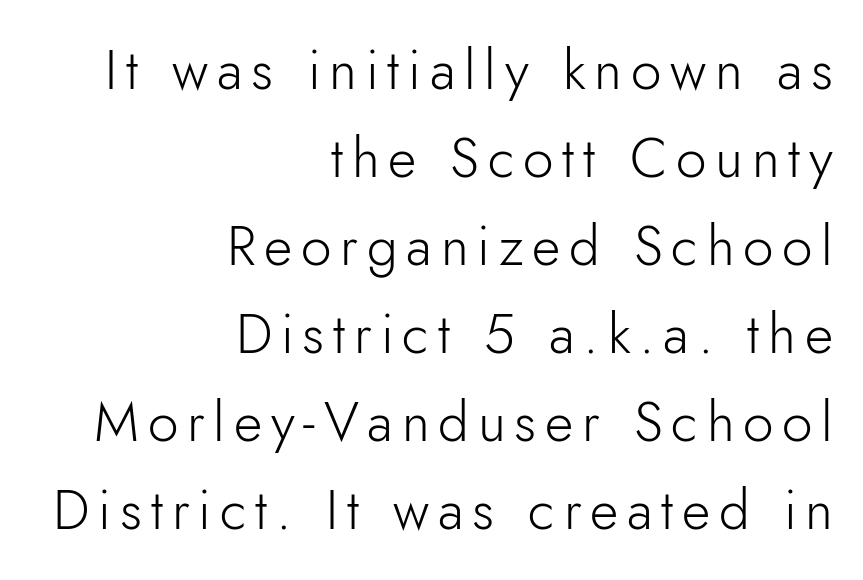
{"serif": "no", "italic": "no", "bold": "no", "weight": "light", "width": "normal", "stroke_contrast": "low", "x_height": "small", "monospaced": "no", "underline": "no", "align": "right", "line_spacing": "normal", "line_spacing_ratio": 1.6, "glyph_px": 55}
